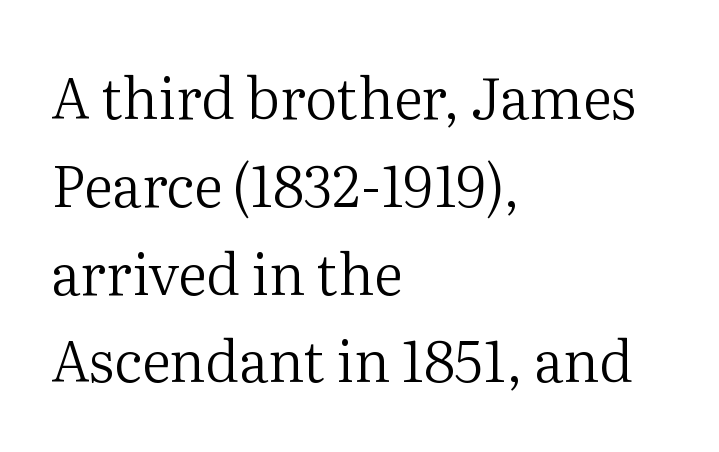
The image shows 57 px regular-weight serif type, upright; set left-aligned, normal line spacing (1.54x), normal letter spacing, not underlined; medium stroke contrast and a medium x-height.
